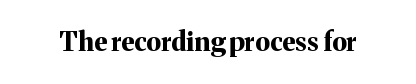
Q: Is the text bold? A: Yes.
Q: Is the text italic (slanted)? A: No, it is upright.
Q: Is the text underlined? A: No.
Q: Is the spacing between letters normal or unusually wide? A: Normal.
